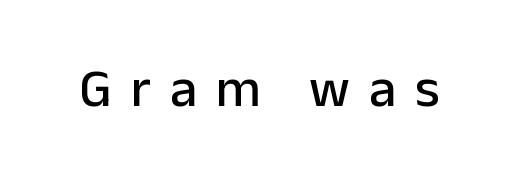
The image shows 54 px sans-serif type, upright; set unusually wide letter spacing (+0.35 em), not underlined; low stroke contrast and a medium x-height.
